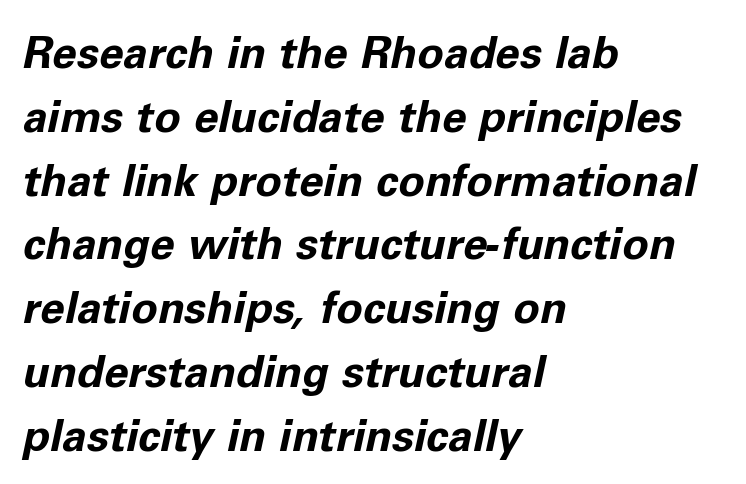
{"italic": "yes", "lean": "right", "slant_degrees": 11, "bold": "yes", "weight": "bold", "width": "normal", "stroke_contrast": "low", "x_height": "medium", "monospaced": "no", "underline": "no", "align": "left", "line_spacing": "normal", "line_spacing_ratio": 1.45, "letter_spacing": "normal", "letter_spacing_em": 0.0, "glyph_px": 44}
